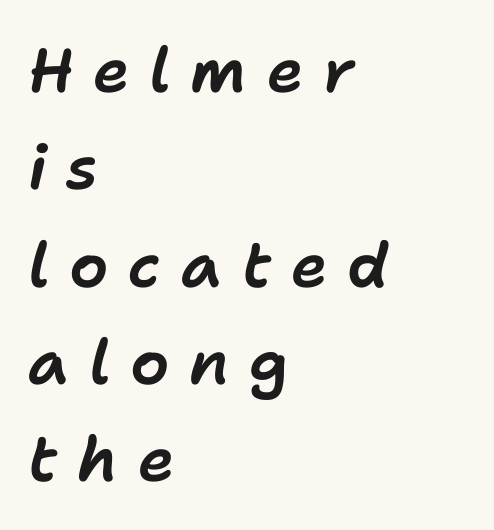
Q: Is the text italic (slanted)? A: Yes, it leans right by about 11 degrees.
Q: Is the text underlined? A: No.
Q: How is the paragraph aligned? A: Left-aligned.
Q: Is the spacing between letters normal or unusually wide? A: Unusually wide.
Q: Is the spacing between lines tight, normal or loose? A: Normal.
Q: Width (condensed, normal, or wide)? A: Normal.
Q: Stroke contrast? A: Low.
Q: x-height? A: Medium.
Q: Monospaced? A: No.
